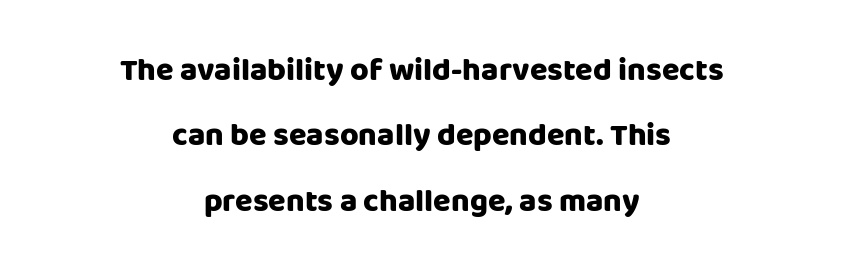
Check where the strokes stop: nothing finishes them off — pure sans. In terms of posture, this sample is upright. Character widths vary here, with narrow letters taking less room than wide ones. On the weight axis this lands at bold, roughly 700. Type without underlining. The text block is weighted toward neither margin, spreading evenly from the middle.
